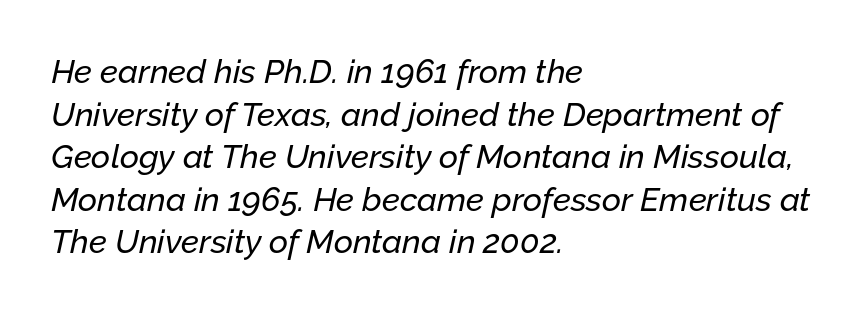
{"italic": "yes", "lean": "right", "slant_degrees": 12, "width": "normal", "stroke_contrast": "low", "x_height": "medium", "monospaced": "no", "underline": "no", "align": "left", "line_spacing": "normal", "line_spacing_ratio": 1.29, "letter_spacing": "normal", "letter_spacing_em": 0.0, "glyph_px": 33}
